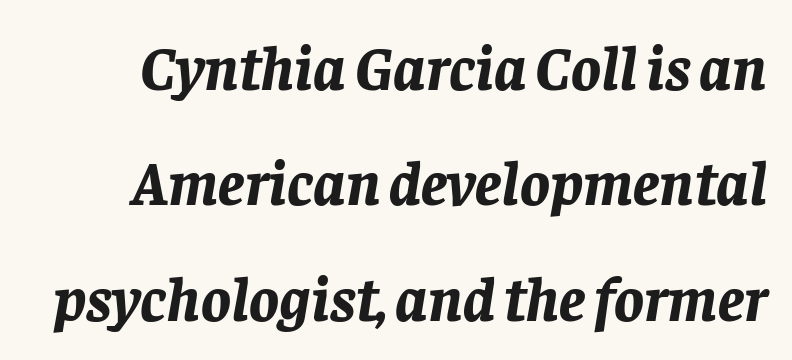
Q: Is the text bold? A: Yes.
Q: Is the text italic (slanted)? A: Yes, it leans right by about 8 degrees.
Q: Is the text underlined? A: No.
Q: Is the spacing between letters normal or unusually wide? A: Normal.
Q: Width (condensed, normal, or wide)? A: Normal.
Q: Stroke contrast? A: Low.
Q: x-height? A: Large.
Q: Monospaced? A: No.
